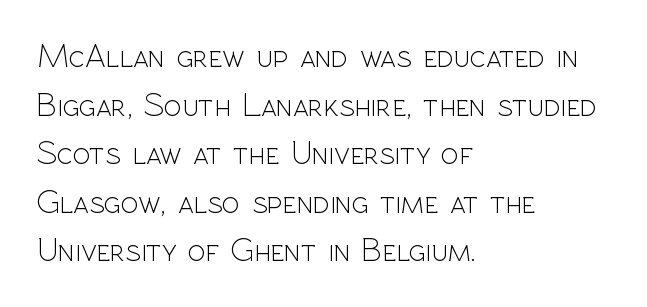
{"serif": "no", "italic": "no", "bold": "no", "weight": "light", "width": "normal", "x_height": "medium", "monospaced": "no", "underline": "no", "align": "left", "line_spacing": "normal", "line_spacing_ratio": 1.47, "letter_spacing": "normal", "letter_spacing_em": 0.0, "glyph_px": 33}
